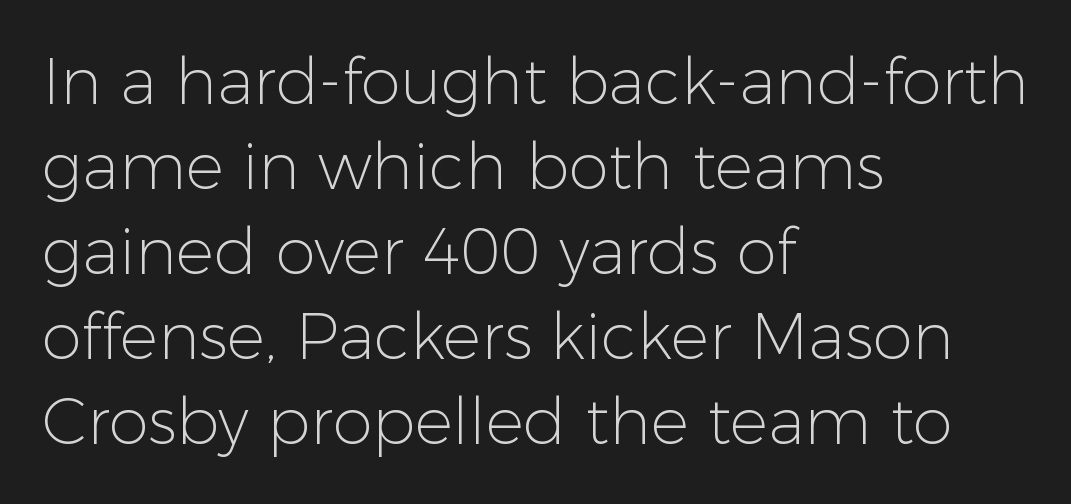
Each stroke keeps to a modest, everyday thickness or less. Style check: upright. Stroke terminals: plain, sans-serif. Bare-footed words on every line. This sample keeps an unexceptional amount of space between lines.
